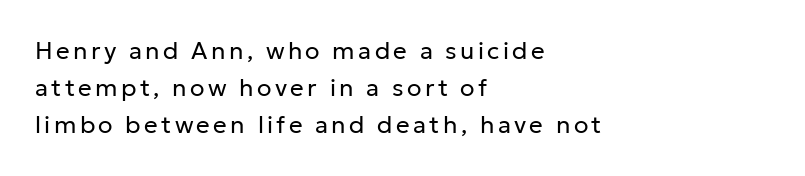
{"italic": "no", "bold": "no", "underline": "no", "align": "left", "line_spacing": "normal", "line_spacing_ratio": 1.55, "glyph_px": 24}
